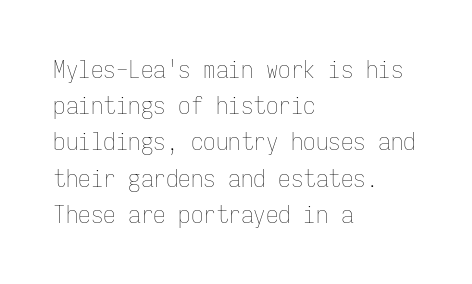
The cut favours lightness, reaching ordinary text weight at its darkest. Left-aligned paragraph, ragged on the right. There is no visible air inserted between adjacent glyphs. Has an underline been added? It has not. Upright lettering throughout. Leading matches the norm, producing a regular column.
